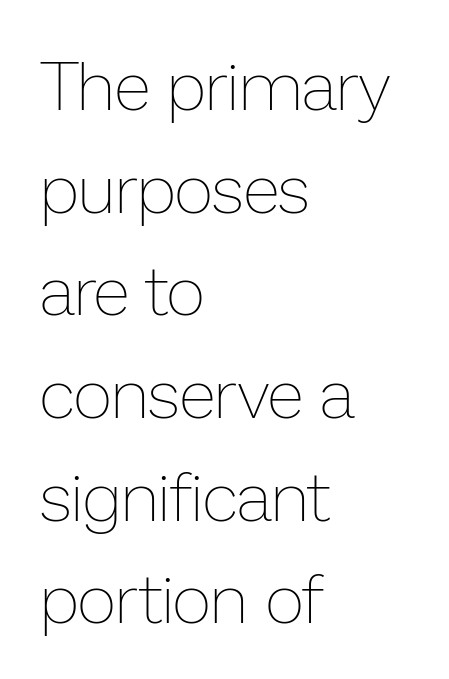
Q: Is the text bold? A: No.
Q: Is the text italic (slanted)? A: No, it is upright.
Q: Is the text underlined? A: No.
Q: How is the paragraph aligned? A: Left-aligned.
Q: Is the spacing between letters normal or unusually wide? A: Normal.
Q: Is the spacing between lines tight, normal or loose? A: Normal.
Q: Width (condensed, normal, or wide)? A: Normal.
Q: Stroke contrast? A: Low.
Q: x-height? A: Medium.
Q: Monospaced? A: No.
